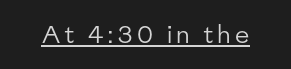
The image shows 24 px text type, upright; set underlined.
